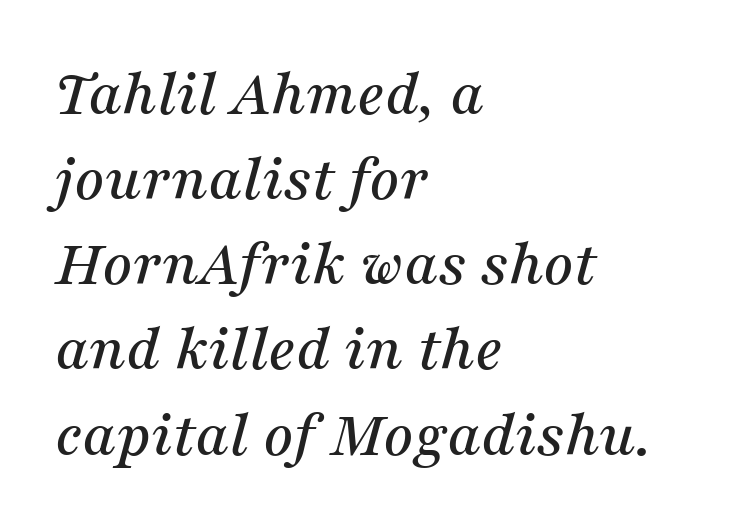
This sample uses an oblique cut, with every glyph tilted off the vertical. Regular leading. Unlike a clean sans, this face finishes its strokes with serifs. The foot of each line stays bare and open.
